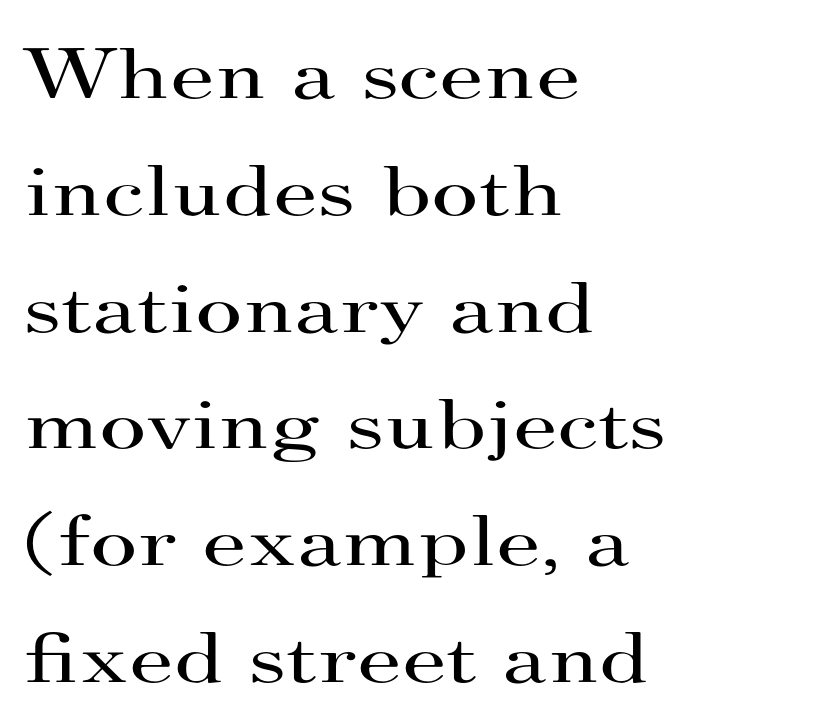
Q: Is the text bold? A: No.
Q: Is the text italic (slanted)? A: No, it is upright.
Q: Is the typeface a serif or a sans-serif typeface? A: Serif.
Q: Is the text underlined? A: No.
Q: How is the paragraph aligned? A: Left-aligned.
Q: Is the spacing between letters normal or unusually wide? A: Normal.
Q: Is the spacing between lines tight, normal or loose? A: Normal.
Q: Width (condensed, normal, or wide)? A: Wide.
Q: Stroke contrast? A: High.
Q: x-height? A: Small.
Q: Monospaced? A: No.
